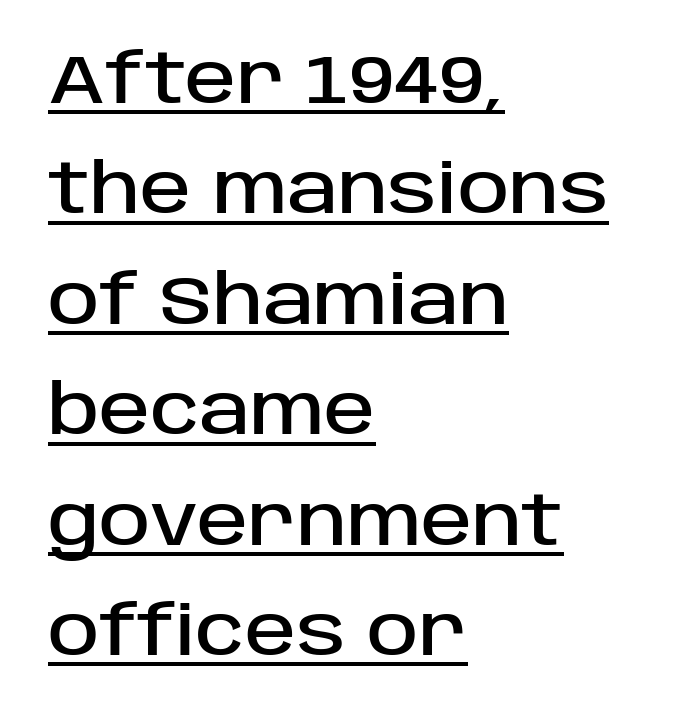
{"serif": "no", "italic": "no", "width": "normal", "stroke_contrast": "low", "x_height": "large", "monospaced": "no", "underline": "yes", "align": "left", "line_spacing": "normal", "line_spacing_ratio": 1.6, "letter_spacing": "normal", "letter_spacing_em": 0.0, "glyph_px": 69}
